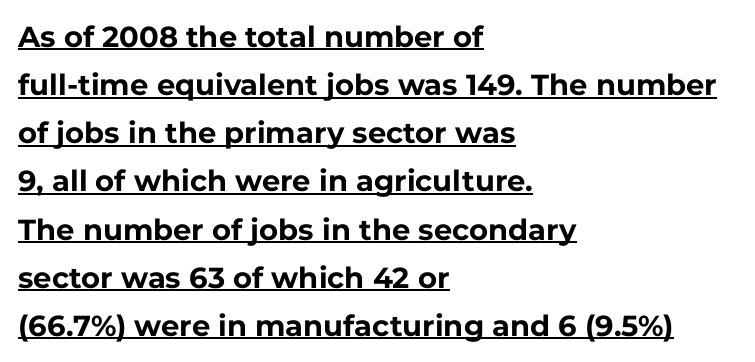
The passage shown is typed in a proportional face where columns would drift. This sample uses a sans-serif face. The font's upright variant was chosen for this text. Weight check: bold — yes, fully.
